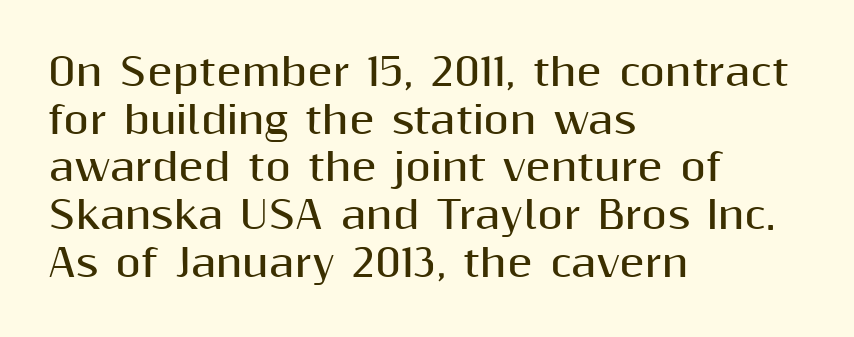
Q: Is the text bold? A: Yes.
Q: Is the text italic (slanted)? A: No, it is upright.
Q: Is the typeface a serif or a sans-serif typeface? A: Sans-serif.
Q: Is the text underlined? A: No.
Q: How is the paragraph aligned? A: Left-aligned.
Q: Is the spacing between letters normal or unusually wide? A: Normal.
Q: Is the spacing between lines tight, normal or loose? A: Normal.
Q: Width (condensed, normal, or wide)? A: Normal.
Q: Stroke contrast? A: Medium.
Q: x-height? A: Medium.
Q: Monospaced? A: No.
